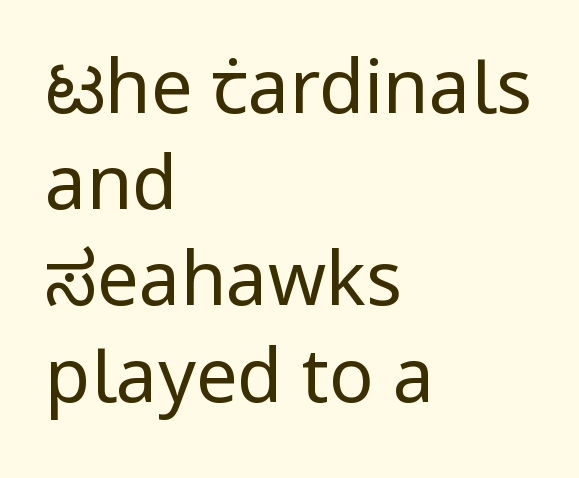
{"serif": "no", "italic": "no", "bold": "no", "weight": "regular", "width": "normal", "stroke_contrast": "low", "x_height": "medium", "monospaced": "no", "underline": "no", "align": "left", "line_spacing": "normal", "line_spacing_ratio": 1.3, "letter_spacing": "normal", "letter_spacing_em": 0.0, "glyph_px": 74}
